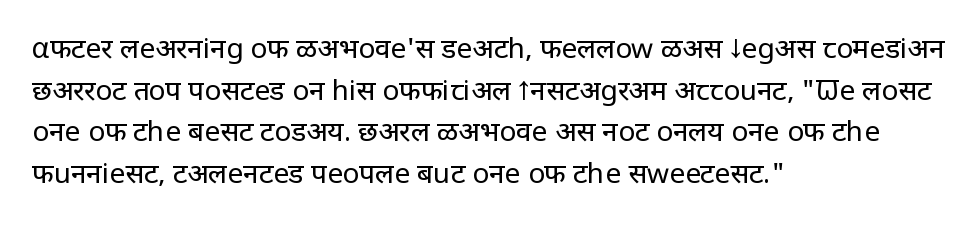
Left-aligned paragraph, ragged on the right. A roman cut, with each character standing at attention. Heaviness? Minimal to ordinary, like unemphasized prose. A sans-serif font was chosen for this passage. Quick note: underline off. Does the leading feel generous? No, just average.
